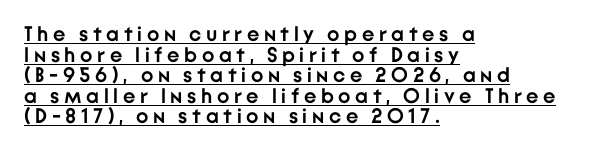
Q: Is the text bold? A: Yes.
Q: Is the text italic (slanted)? A: No, it is upright.
Q: Is the text underlined? A: Yes.
Q: How is the paragraph aligned? A: Left-aligned.
Q: Is the spacing between letters normal or unusually wide? A: Unusually wide.
Q: Is the spacing between lines tight, normal or loose? A: Tight.
